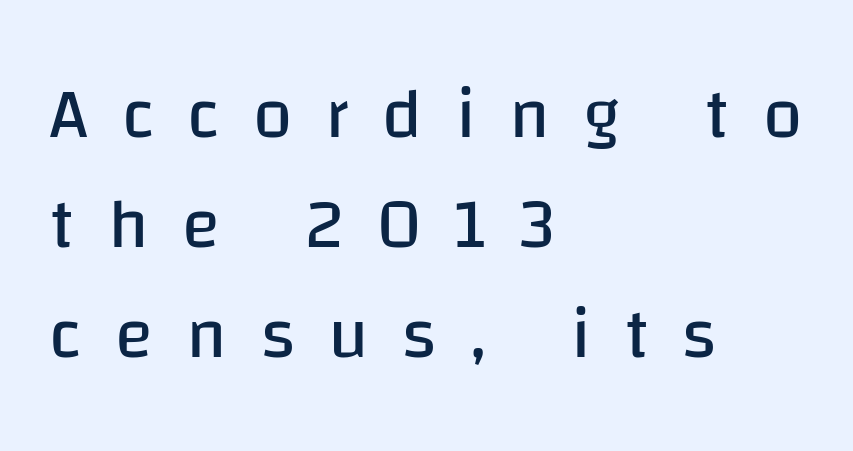
Q: Is the text bold? A: No.
Q: Is the text italic (slanted)? A: No, it is upright.
Q: Is the typeface a serif or a sans-serif typeface? A: Sans-serif.
Q: Is the text underlined? A: No.
Q: How is the paragraph aligned? A: Left-aligned.
Q: Is the spacing between letters normal or unusually wide? A: Unusually wide.
Q: Is the spacing between lines tight, normal or loose? A: Normal.
Q: Width (condensed, normal, or wide)? A: Normal.
Q: Stroke contrast? A: Low.
Q: x-height? A: Large.
Q: Monospaced? A: No.
